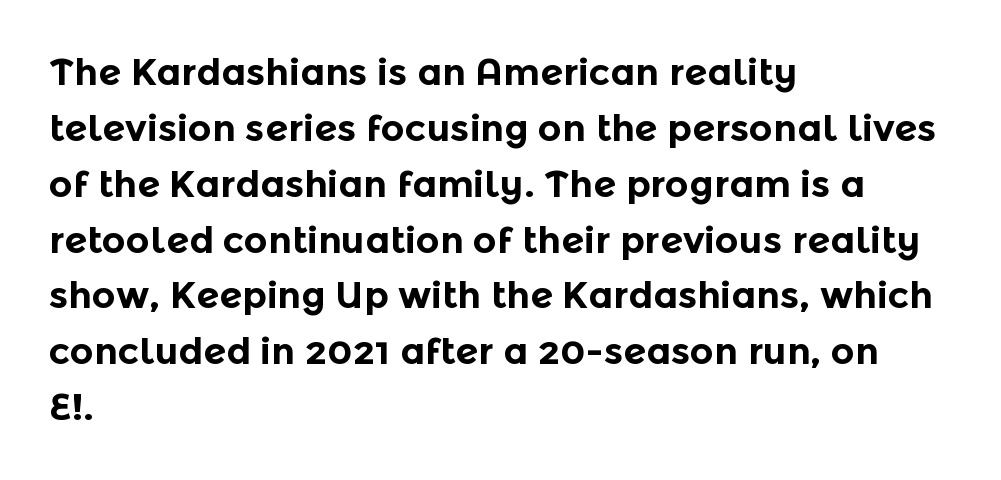
The image shows 37 px bold sans-serif type, upright; set left-aligned, normal line spacing (1.51x), normal letter spacing, not underlined; a medium x-height.
